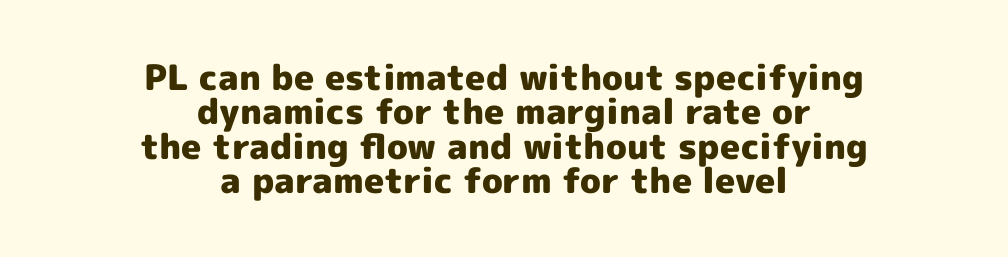
{"serif": "no", "italic": "no", "bold": "yes", "weight": "heavy", "width": "normal", "x_height": "medium", "monospaced": "no", "underline": "no", "align": "center", "line_spacing": "tight", "line_spacing_ratio": 0.98, "letter_spacing": "normal", "letter_spacing_em": 0.0, "glyph_px": 35}
